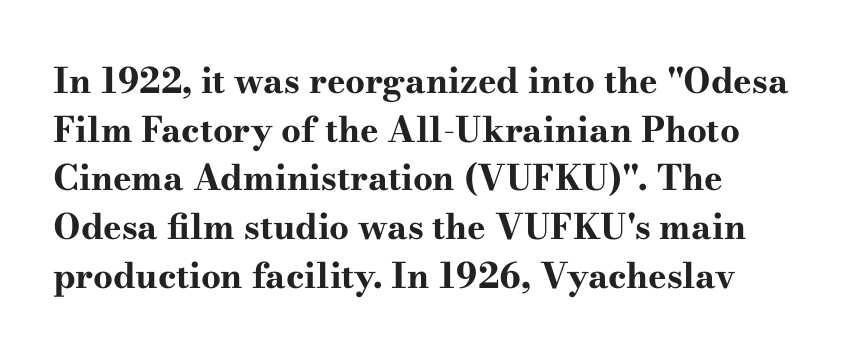
Q: Is the text bold? A: Yes.
Q: Is the text italic (slanted)? A: No, it is upright.
Q: Is the typeface a serif or a sans-serif typeface? A: Serif.
Q: Is the text underlined? A: No.
Q: How is the paragraph aligned? A: Left-aligned.
Q: Is the spacing between letters normal or unusually wide? A: Normal.
Q: Is the spacing between lines tight, normal or loose? A: Normal.
Q: Width (condensed, normal, or wide)? A: Wide.
Q: Stroke contrast? A: High.
Q: x-height? A: Small.
Q: Monospaced? A: No.
